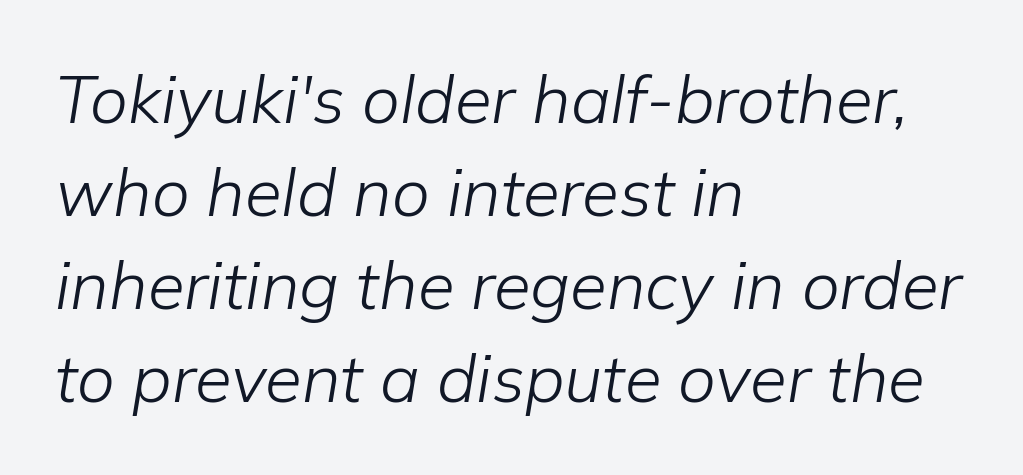
Q: Is the text bold? A: No.
Q: Is the text italic (slanted)? A: Yes, it leans right by about 9 degrees.
Q: Is the text underlined? A: No.
Q: How is the paragraph aligned? A: Left-aligned.
Q: Is the spacing between letters normal or unusually wide? A: Normal.
Q: Is the spacing between lines tight, normal or loose? A: Normal.
Q: Width (condensed, normal, or wide)? A: Normal.
Q: Stroke contrast? A: Low.
Q: x-height? A: Medium.
Q: Monospaced? A: No.
